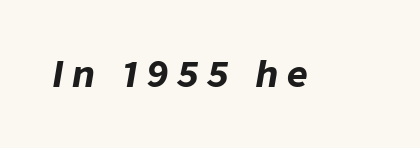
Q: Is the text bold? A: Yes.
Q: Is the text italic (slanted)? A: Yes, it leans right by about 9 degrees.
Q: Is the text underlined? A: No.
Q: Is the spacing between letters normal or unusually wide? A: Unusually wide.
Q: Width (condensed, normal, or wide)? A: Normal.
Q: Stroke contrast? A: Low.
Q: x-height? A: Medium.
Q: Monospaced? A: No.
